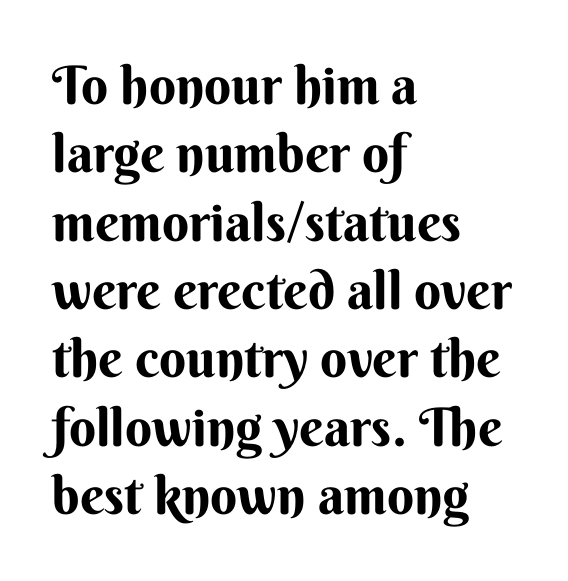
The typography opts for an upright posture over an oblique one. The face used here is a sans, in the tradition of grotesques and geometrics. Nobody touched the tracking dial on this one. The typesetter chose a ragged-right arrangement here. Descender tails drop into unmarked territory. Baseline-to-baseline distance is the conventional proportion of letter height.
